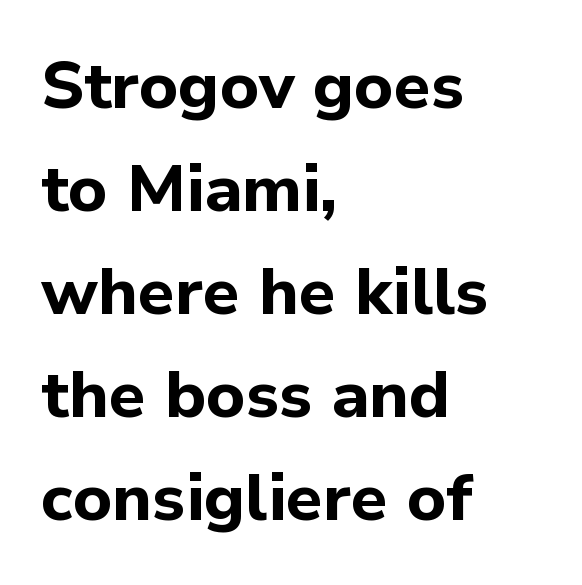
Tracking here is standard; glyphs follow each other at the usual distance. Unlike italic type, these characters show no tilt at all. This rendering uses left alignment, leaving the right contour irregular. Character widths vary here, with narrow letters taking less room than wide ones.
